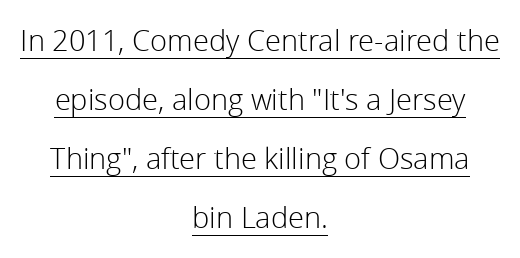
{"serif": "no", "italic": "no", "bold": "no", "weight": "light", "width": "normal", "stroke_contrast": "low", "x_height": "medium", "monospaced": "no", "underline": "yes", "align": "center", "line_spacing": "loose", "line_spacing_ratio": 2.04, "letter_spacing": "normal", "letter_spacing_em": 0.0, "glyph_px": 29}
